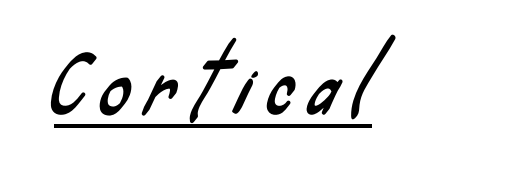
{"serif": "no", "width": "condensed", "stroke_contrast": "low", "x_height": "small", "monospaced": "no", "underline": "yes", "letter_spacing": "wide", "letter_spacing_em": 0.22, "glyph_px": 76}
